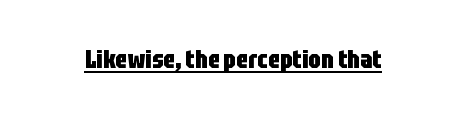
{"italic": "no", "bold": "yes", "underline": "yes", "letter_spacing": "normal", "letter_spacing_em": 0.0, "glyph_px": 25}
